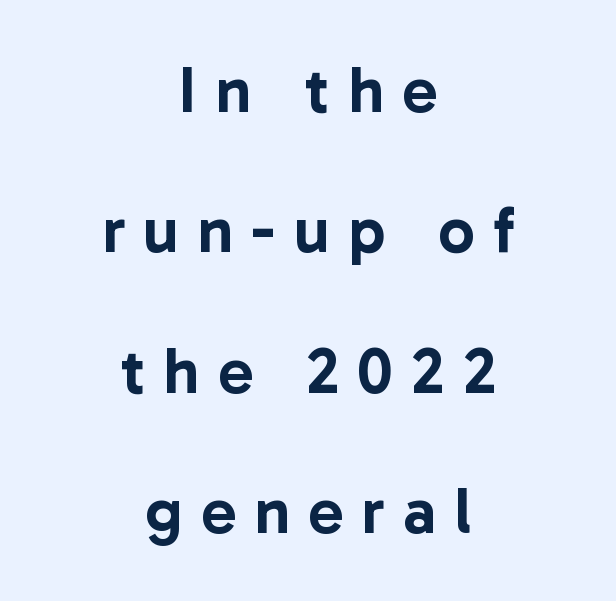
{"serif": "no", "italic": "no", "width": "normal", "stroke_contrast": "low", "x_height": "medium", "monospaced": "no", "underline": "no", "align": "center", "line_spacing": "loose", "line_spacing_ratio": 2.16, "letter_spacing": "wide", "letter_spacing_em": 0.28, "glyph_px": 65}
